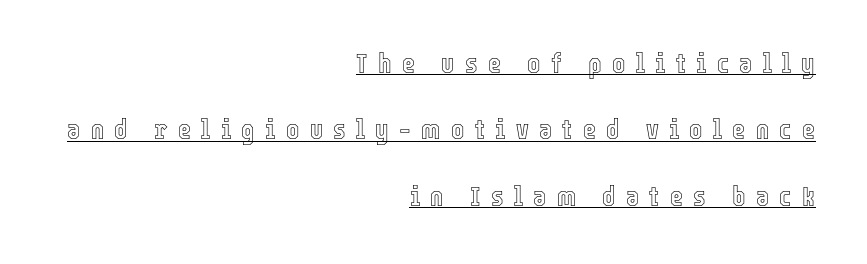
Layout note: lines flush right. The letters are spread apart with noticeably loose tracking. Summary of vertical rhythm: relaxed, with wide interline spacing. Posture: straight, roman, zero tilt.
